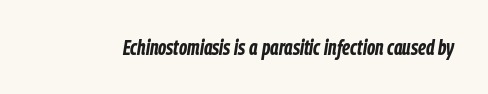
The image shows 21 px bold type, italic (leaning right); set normal letter spacing, not underlined.
